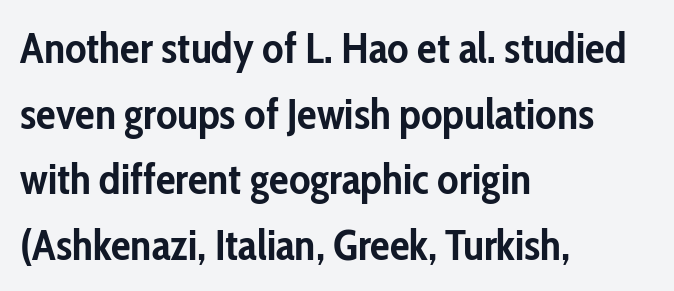
{"serif": "no", "italic": "no", "bold": "yes", "weight": "semibold", "width": "condensed", "stroke_contrast": "low", "x_height": "medium", "monospaced": "no", "underline": "no", "align": "left", "line_spacing": "normal", "line_spacing_ratio": 1.49, "letter_spacing": "normal", "letter_spacing_em": 0.0, "glyph_px": 44}
